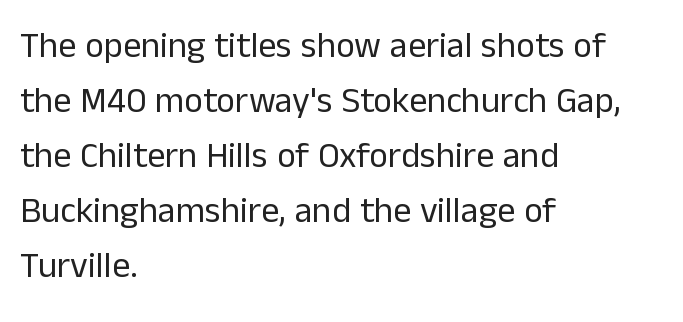
Q: Is the text bold? A: No.
Q: Is the text italic (slanted)? A: No, it is upright.
Q: Is the typeface a serif or a sans-serif typeface? A: Sans-serif.
Q: Is the text underlined? A: No.
Q: How is the paragraph aligned? A: Left-aligned.
Q: Is the spacing between letters normal or unusually wide? A: Normal.
Q: Is the spacing between lines tight, normal or loose? A: Normal.
Q: Width (condensed, normal, or wide)? A: Normal.
Q: Stroke contrast? A: Low.
Q: x-height? A: Medium.
Q: Monospaced? A: No.
